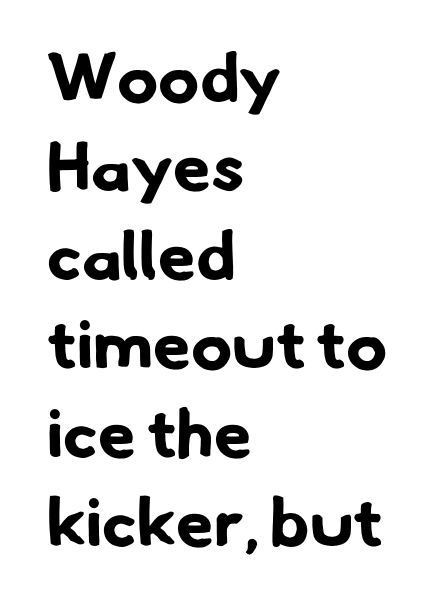
{"serif": "no", "bold": "yes", "weight": "bold", "width": "normal", "stroke_contrast": "low", "x_height": "small", "monospaced": "no", "underline": "no", "align": "left", "line_spacing": "normal", "line_spacing_ratio": 1.31, "letter_spacing": "normal", "letter_spacing_em": 0.0, "glyph_px": 68}
